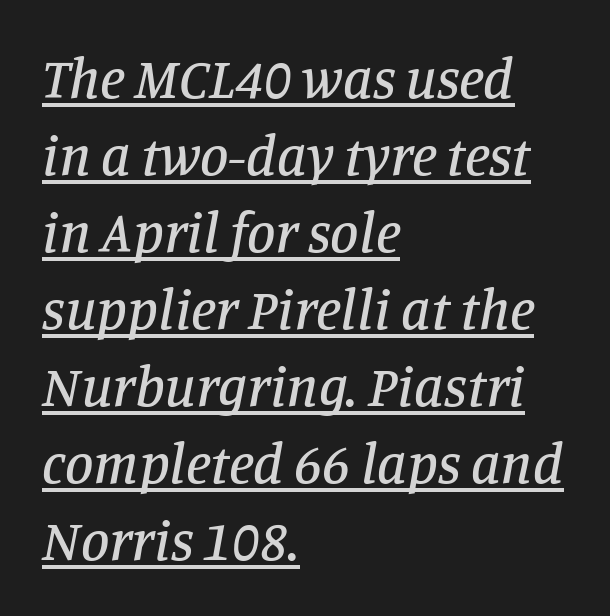
{"serif": "yes", "italic": "yes", "lean": "right", "slant_degrees": 11, "width": "normal", "stroke_contrast": "low", "x_height": "large", "monospaced": "no", "underline": "yes", "align": "left", "line_spacing": "normal", "line_spacing_ratio": 1.35, "letter_spacing": "normal", "letter_spacing_em": 0.0, "glyph_px": 57}
